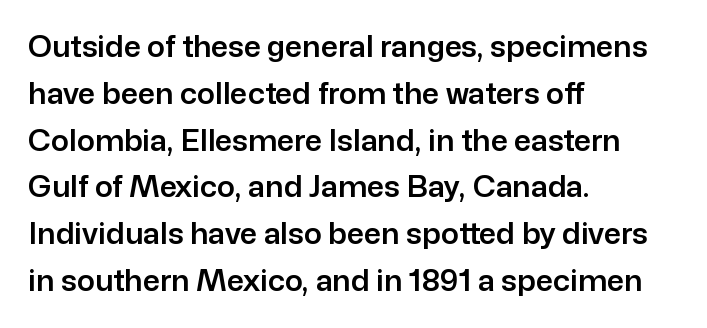
This sample uses a sans-serif face. Caption: multi-line text, flush left, ragged right. The rendering uses natural spacing where letterforms have individual widths. Standard letterfit; no display-style spreading of the glyphs.
